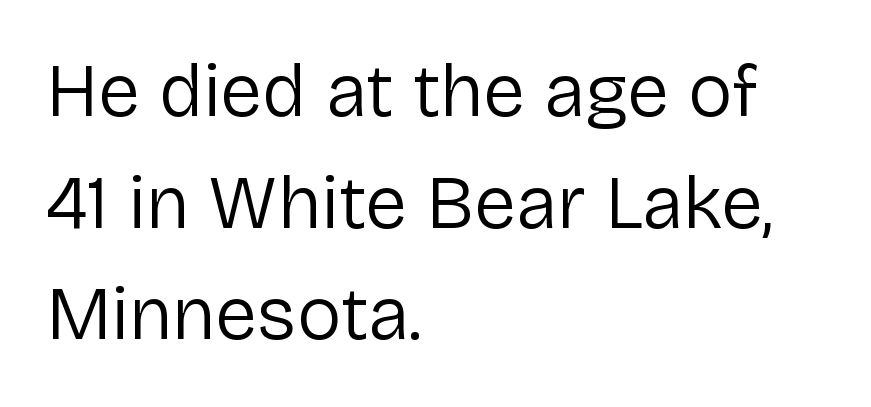
{"serif": "no", "italic": "no", "bold": "no", "weight": "regular", "width": "normal", "stroke_contrast": "low", "x_height": "medium", "monospaced": "no", "underline": "no", "align": "left", "line_spacing": "normal", "line_spacing_ratio": 1.49, "letter_spacing": "normal", "letter_spacing_em": 0.0, "glyph_px": 75}
